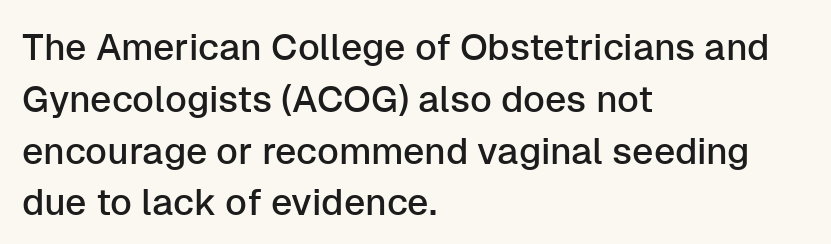
Q: Is the text italic (slanted)? A: No, it is upright.
Q: Is the typeface a serif or a sans-serif typeface? A: Sans-serif.
Q: Is the text underlined? A: No.
Q: How is the paragraph aligned? A: Left-aligned.
Q: Is the spacing between letters normal or unusually wide? A: Normal.
Q: Is the spacing between lines tight, normal or loose? A: Normal.
Q: Width (condensed, normal, or wide)? A: Normal.
Q: Stroke contrast? A: Low.
Q: x-height? A: Medium.
Q: Monospaced? A: No.
